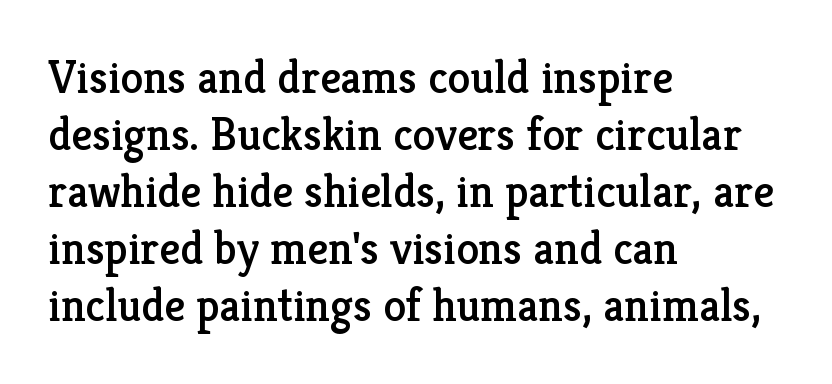
Q: Is the text italic (slanted)? A: No, it is upright.
Q: Is the typeface a serif or a sans-serif typeface? A: Serif.
Q: Is the text underlined? A: No.
Q: How is the paragraph aligned? A: Left-aligned.
Q: Is the spacing between letters normal or unusually wide? A: Normal.
Q: Width (condensed, normal, or wide)? A: Normal.
Q: Stroke contrast? A: Low.
Q: x-height? A: Medium.
Q: Monospaced? A: No.
